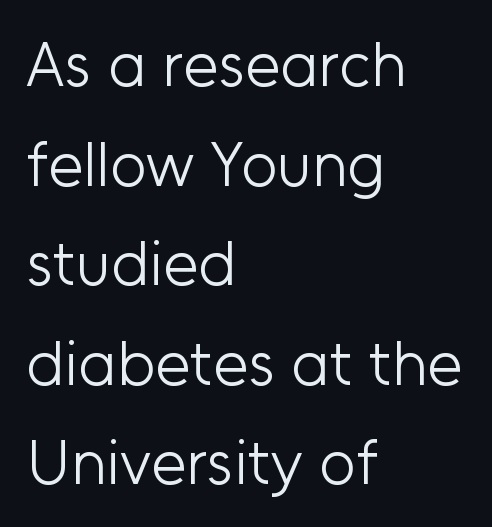
The image shows 63 px light sans-serif type, upright; set left-aligned, normal line spacing (1.58x), normal letter spacing, not underlined; low stroke contrast and a medium x-height.
